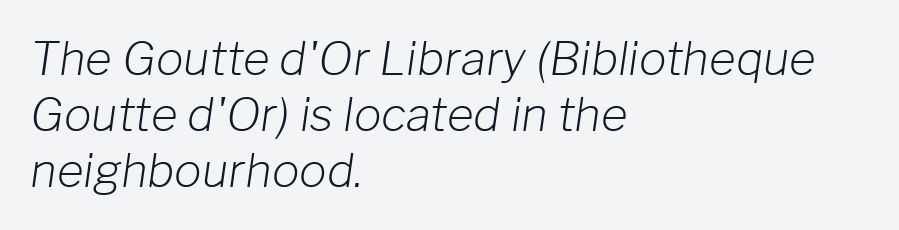
A classic flush-left, rag-right setting is used for this passage. A typesetter would mark this as italic. Is this a heavy cut? Hardly; it is regular or lighter. Proportional: the letters do not fall into vertical columns.
